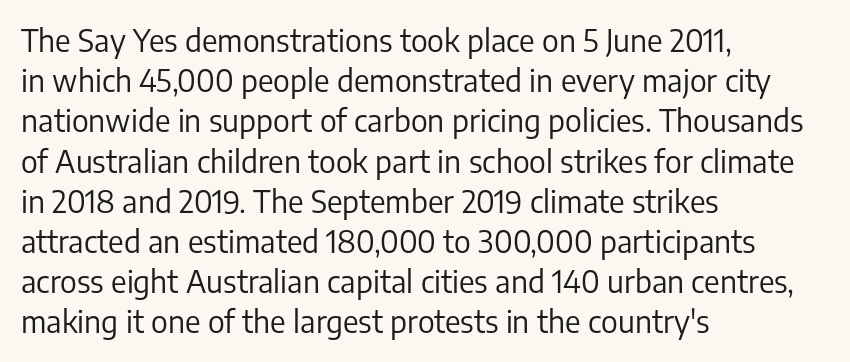
{"serif": "no", "italic": "no", "bold": "no", "weight": "regular", "width": "normal", "stroke_contrast": "low", "x_height": "medium", "monospaced": "no", "underline": "no", "align": "left", "line_spacing": "normal", "line_spacing_ratio": 1.34, "letter_spacing": "normal", "letter_spacing_em": 0.0, "glyph_px": 30}
